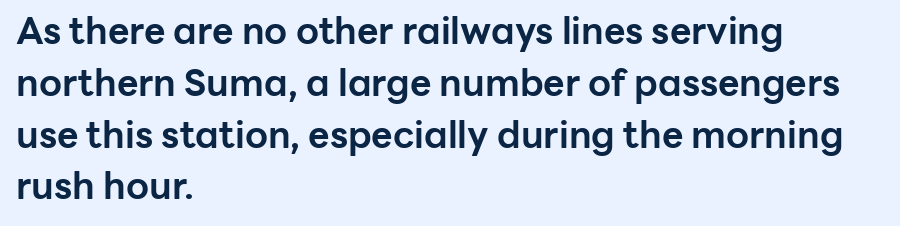
The image shows 37 px bold sans-serif type, upright; set left-aligned, normal line spacing (1.4x), normal letter spacing, not underlined; low stroke contrast and a medium x-height.
